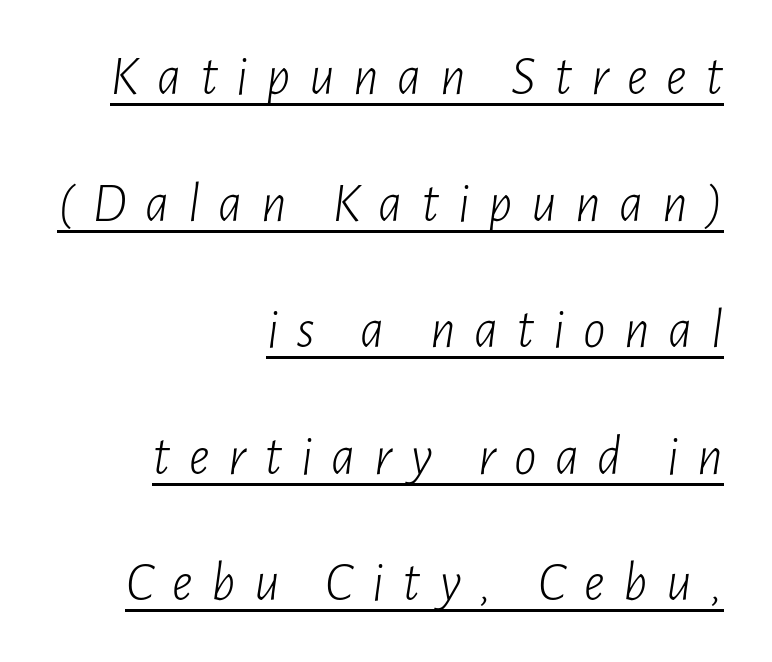
{"italic": "yes", "lean": "right", "slant_degrees": 7, "bold": "no", "weight": "light", "width": "condensed", "stroke_contrast": "low", "x_height": "medium", "monospaced": "no", "underline": "yes", "align": "right", "line_spacing": "loose", "line_spacing_ratio": 2.26, "letter_spacing": "wide", "letter_spacing_em": 0.33, "glyph_px": 56}
